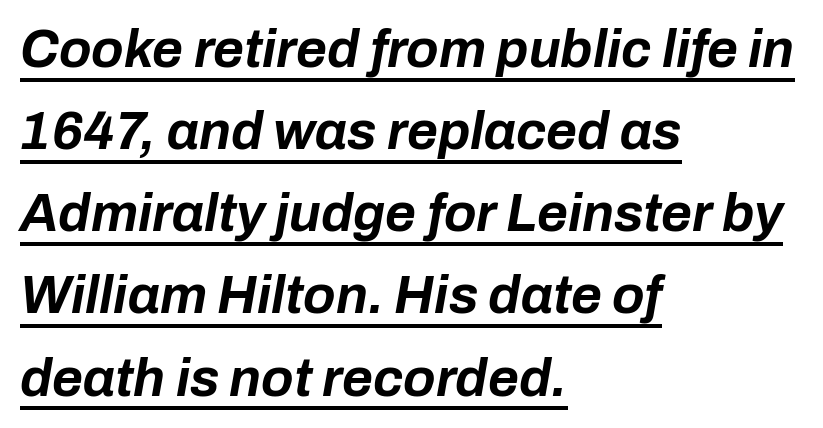
{"italic": "yes", "lean": "right", "slant_degrees": 10, "bold": "yes", "weight": "bold", "width": "normal", "stroke_contrast": "low", "x_height": "medium", "monospaced": "no", "underline": "yes", "align": "left", "line_spacing": "normal", "line_spacing_ratio": 1.55, "letter_spacing": "normal", "letter_spacing_em": 0.0, "glyph_px": 53}
